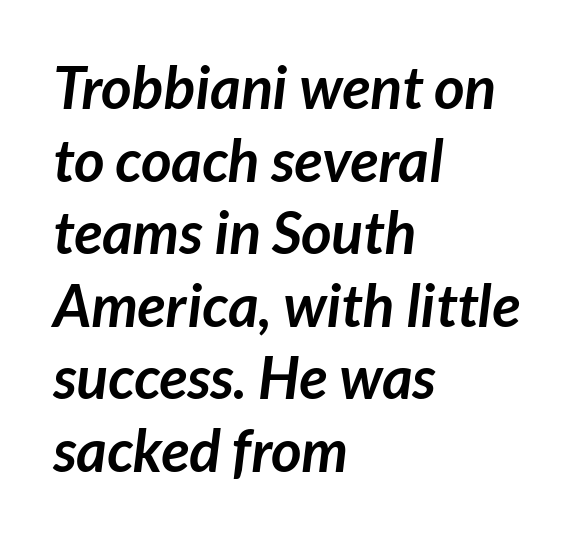
The image shows 59 px semibold sans-serif type; set left-aligned, line spacing 1.23x, normal letter spacing, not underlined; low stroke contrast and a medium x-height.
